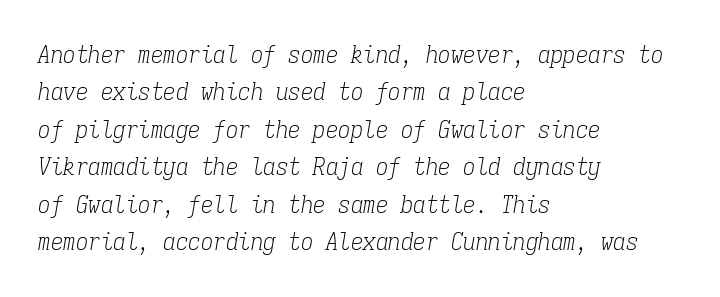
Observe the ordinary spacing: letters are neighbours, not strangers. The space directly below the letters is spotless. Line starts are locked; line ends wander. The letters look calm and open, with moderate or lighter stems. The text carries the slant typical of an italic or oblique font. The space between consecutive lines is moderate.
